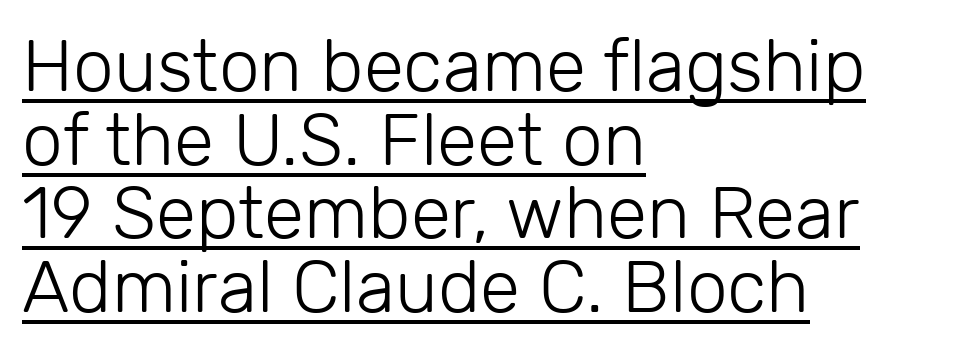
Q: Is the text bold? A: No.
Q: Is the text italic (slanted)? A: No, it is upright.
Q: Is the typeface a serif or a sans-serif typeface? A: Sans-serif.
Q: Is the text underlined? A: Yes.
Q: How is the paragraph aligned? A: Left-aligned.
Q: Is the spacing between letters normal or unusually wide? A: Normal.
Q: Is the spacing between lines tight, normal or loose? A: Tight.
Q: Width (condensed, normal, or wide)? A: Normal.
Q: Stroke contrast? A: Low.
Q: x-height? A: Medium.
Q: Monospaced? A: No.
